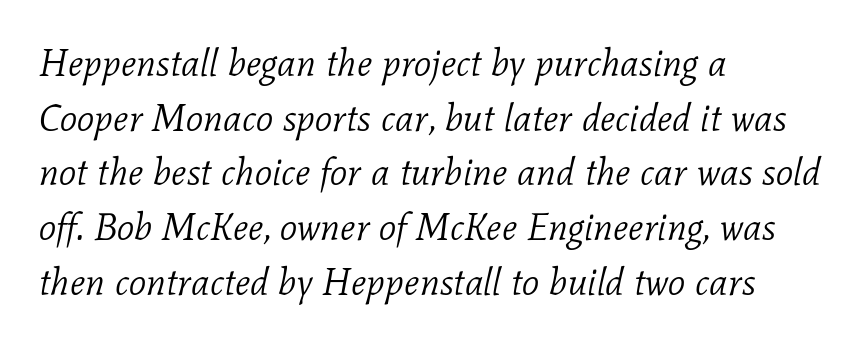
The image shows 38 px light serif type, italic (leaning right); set left-aligned, normal line spacing (1.44x), normal letter spacing, not underlined; low stroke contrast and a medium x-height.
